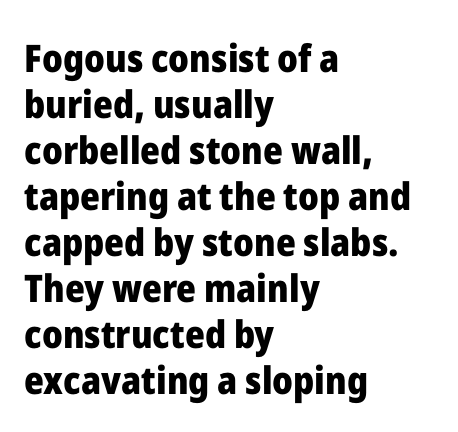
Proportional: the letters do not fall into vertical columns. Glance below the letters and you will spot only blank space. It's the straight-up-and-down kind of type. The line texture is even and compact thanks to regular tracking. The glyphs in this specimen are sans serif. Reading down the block, your eye returns to a fixed left position each line.
